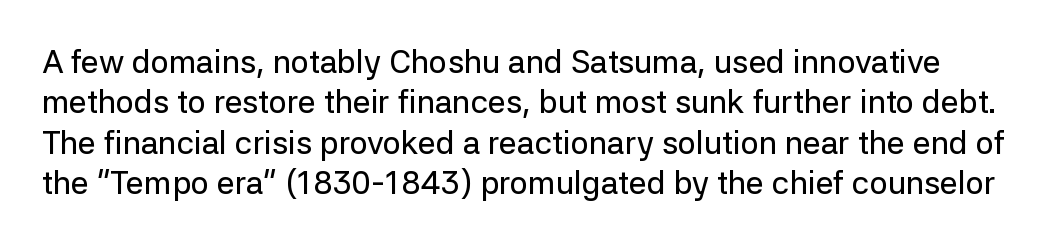
Baseline-to-baseline distance is the conventional proportion of letter height. Has an underline been added? It has not. Posture: upright roman. This sample has the flowing, uneven cadence of proportional lettering. The face used here is a sans, in the tradition of grotesques and geometrics.
